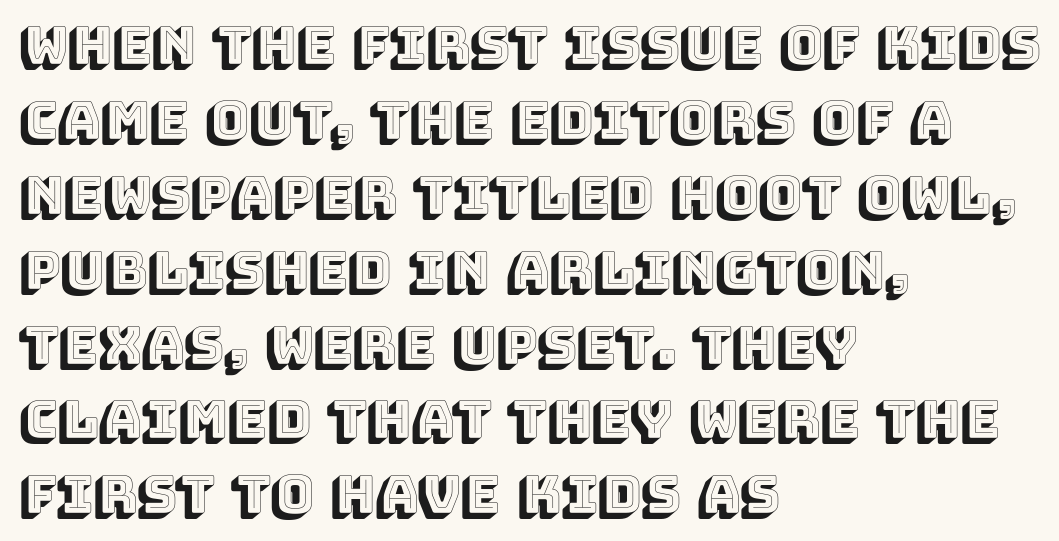
The words here are not underlined. How are the letters spaced? Ordinarily, with no added tracking. Do the characters align in a grid? No, the font is proportional. The block of text has a typical density, with ordinary space between rows. The lines in this sample share a left origin and differ only in where they stop. If you drew a line through each stem, it would be perfectly vertical.
